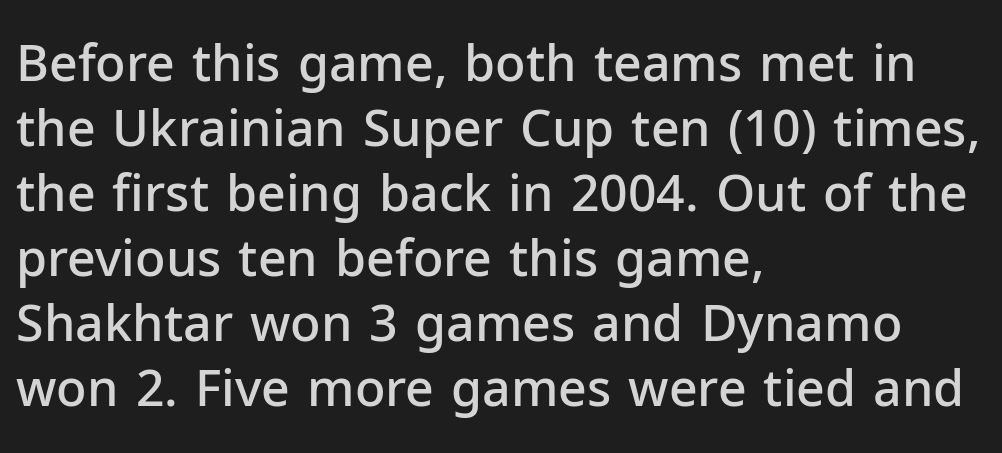
{"serif": "no", "italic": "no", "bold": "semi", "weight": "semibold", "width": "normal", "stroke_contrast": "low", "x_height": "medium", "monospaced": "no", "underline": "no", "align": "left", "line_spacing": "normal", "line_spacing_ratio": 1.3, "letter_spacing": "normal", "letter_spacing_em": 0.0, "glyph_px": 50}
